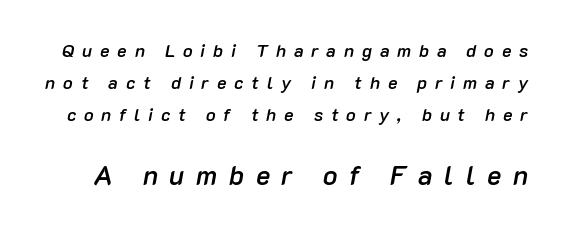
Lines of text with bare space underneath. Which of the two is more prominent by size? The second, at the bottom. Stroke thickness is moderately raised; the sample reads as semibold. Slanted lettering throughout. Substantial extra tracking has been applied to these lines.
